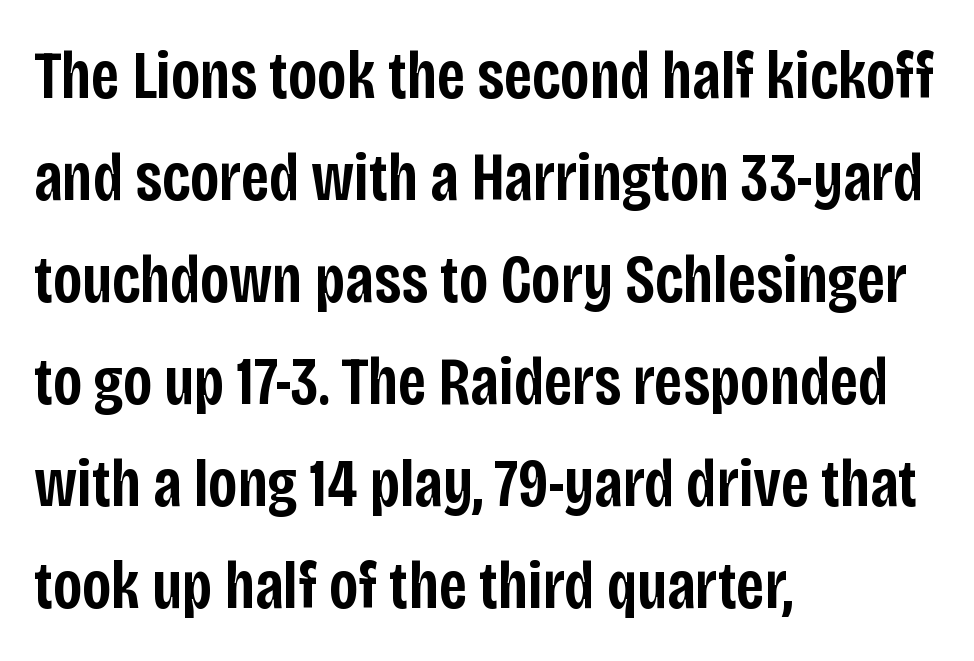
{"serif": "no", "italic": "no", "bold": "semi", "weight": "semibold", "width": "condensed", "stroke_contrast": "low", "x_height": "large", "monospaced": "no", "underline": "no", "align": "left", "line_spacing": "normal", "line_spacing_ratio": 1.5, "letter_spacing": "normal", "letter_spacing_em": 0.0, "glyph_px": 68}
